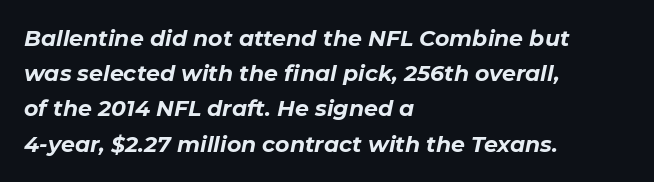
The image shows 22 px bold type, italic (leaning right); set left-aligned, normal line spacing (1.6x), normal letter spacing, not underlined.
